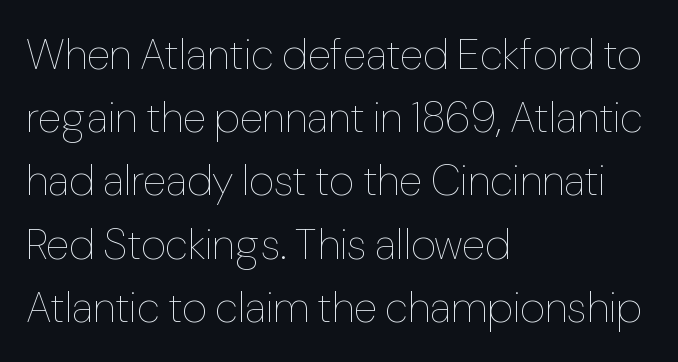
{"italic": "no", "bold": "no", "weight": "thin", "width": "normal", "stroke_contrast": "low", "x_height": "medium", "monospaced": "no", "underline": "no", "align": "left", "line_spacing": "normal", "line_spacing_ratio": 1.47, "letter_spacing": "normal", "letter_spacing_em": 0.0, "glyph_px": 43}
